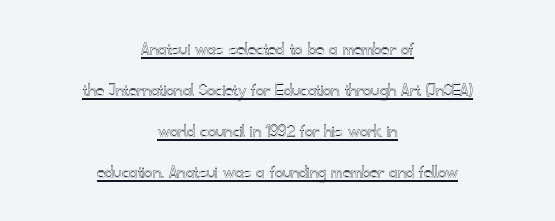
You could fit nearly another row in the gap between these rows. A roman cut, with each character standing at attention. The rag falls on both sides of this text block equally. Observe the ordinary spacing: letters are neighbours, not strangers.
